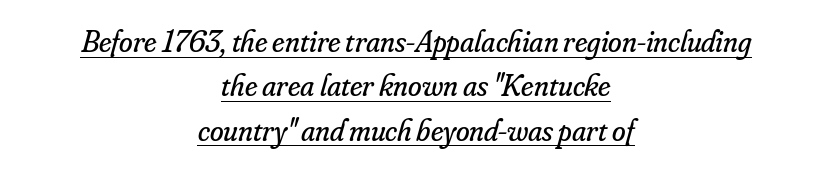
Q: Is the text bold? A: No.
Q: Is the text italic (slanted)? A: Yes, it leans right by about 16 degrees.
Q: Is the typeface a serif or a sans-serif typeface? A: Serif.
Q: Is the text underlined? A: Yes.
Q: How is the paragraph aligned? A: Centered.
Q: Is the spacing between letters normal or unusually wide? A: Normal.
Q: Is the spacing between lines tight, normal or loose? A: Normal.
Q: Width (condensed, normal, or wide)? A: Normal.
Q: Stroke contrast? A: Low.
Q: x-height? A: Small.
Q: Monospaced? A: No.
